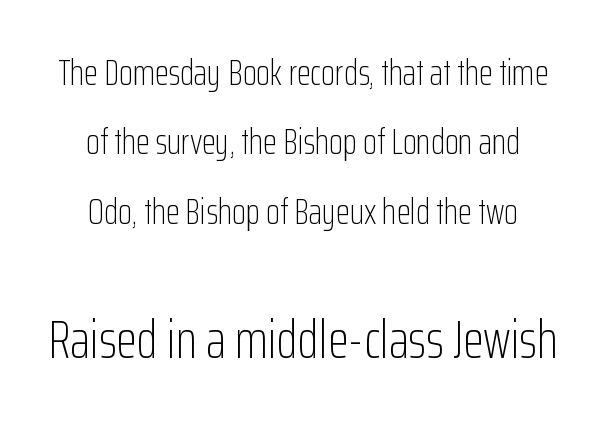
The image shows 54 px light, condensed sans-serif type, upright; set centered, loose line spacing (1.93x), normal letter spacing, not underlined; the second (bottom) block is 1.5x larger; low stroke contrast and a medium x-height.
